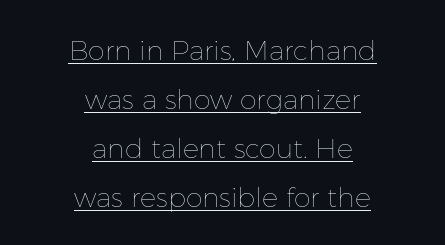
Q: Is the text bold? A: No.
Q: Is the text italic (slanted)? A: No, it is upright.
Q: Is the text underlined? A: Yes.
Q: How is the paragraph aligned? A: Centered.
Q: Is the spacing between letters normal or unusually wide? A: Normal.
